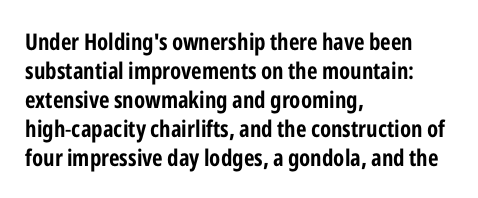
Q: Is the text italic (slanted)? A: No, it is upright.
Q: Is the text underlined? A: No.
Q: How is the paragraph aligned? A: Left-aligned.
Q: Is the spacing between letters normal or unusually wide? A: Normal.
Q: Is the spacing between lines tight, normal or loose? A: Normal.
